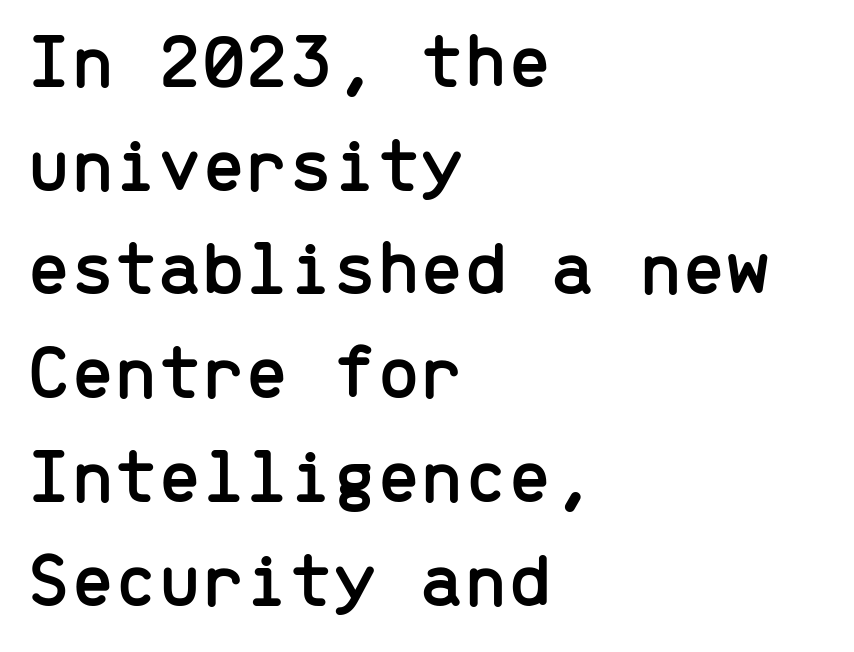
{"serif": "no", "italic": "no", "width": "normal", "stroke_contrast": "low", "x_height": "medium", "monospaced": "yes", "underline": "no", "align": "left", "line_spacing": "normal", "line_spacing_ratio": 1.33, "letter_spacing": "normal", "letter_spacing_em": 0.0, "glyph_px": 78}
